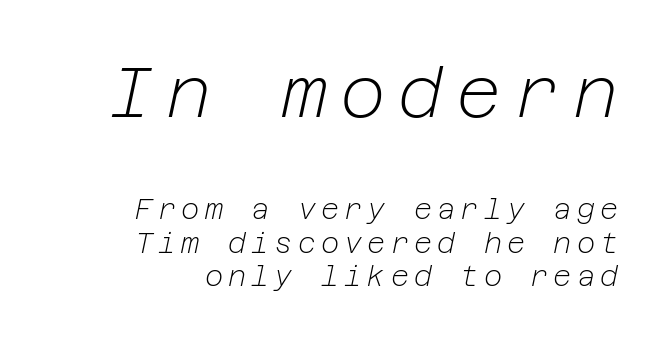
Q: Is the text bold? A: No.
Q: Is the text italic (slanted)? A: Yes, it leans right by about 12 degrees.
Q: Is the text underlined? A: No.
Q: Which block of text is set in a larger size, the first (top) or the second (bottom)? A: The first (top) one.
Q: Width (condensed, normal, or wide)? A: Normal.
Q: Stroke contrast? A: Low.
Q: x-height? A: Medium.
